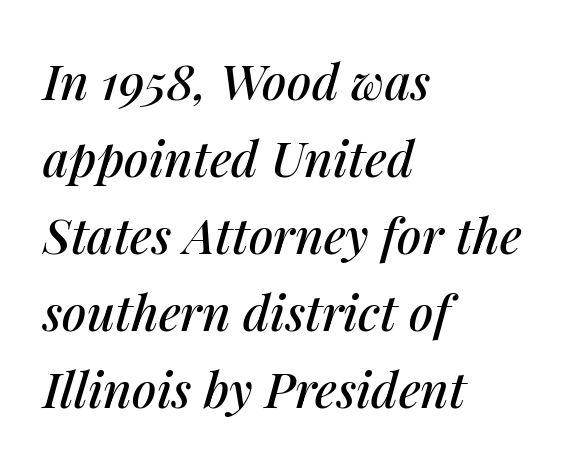
Each word holds together tightly as a unit, with standard inter-letter gaps. Each new line begins a customary step beneath the previous one. Looks like regular typesetting: each glyph gets only the width it needs. Typeset ragged right — the left edge is the straight one. Yep, that's italic — everything's leaning.
